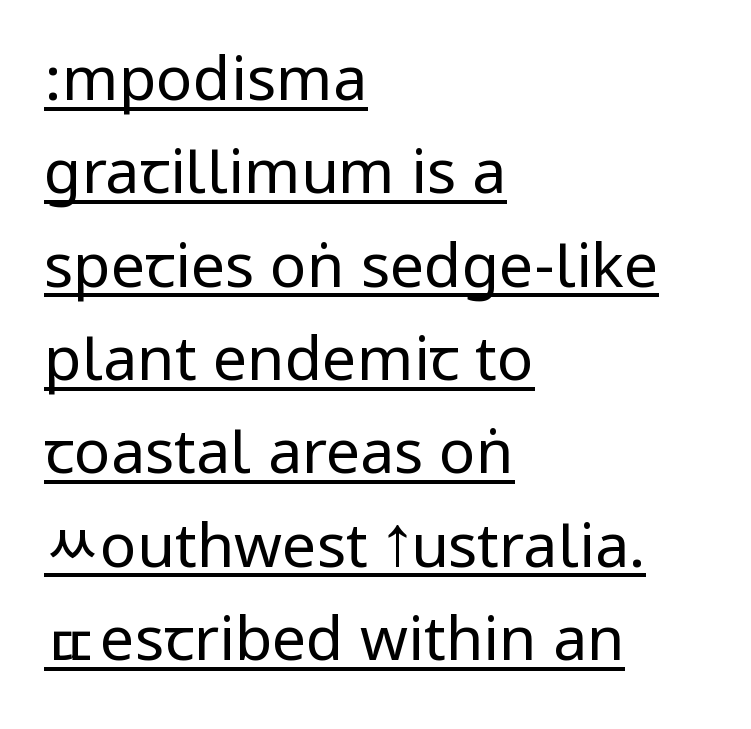
The image shows 61 px regular-weight, condensed sans-serif type, upright; set left-aligned, normal line spacing (1.53x), normal letter spacing, underlined; low stroke contrast.
